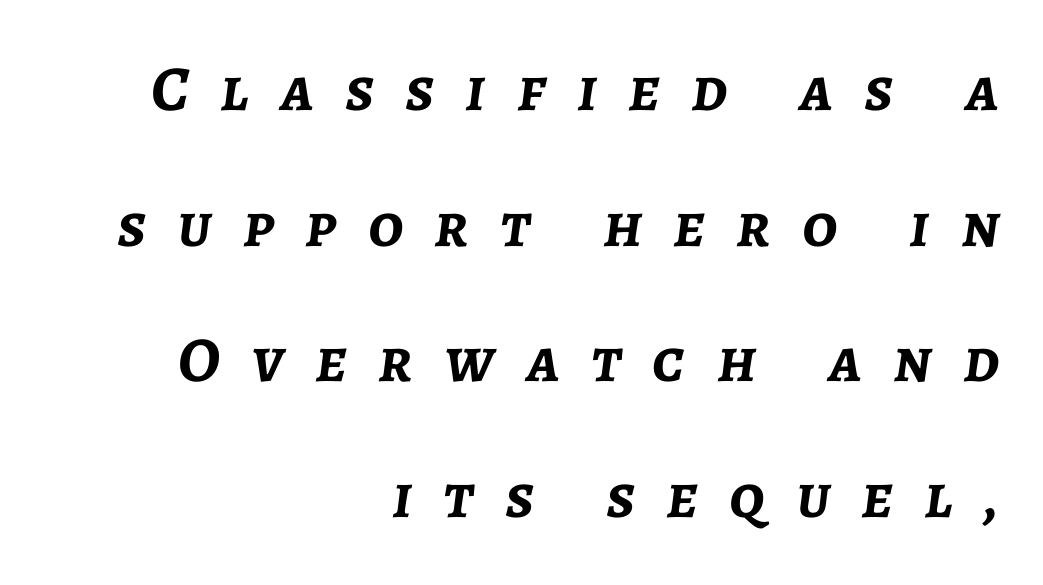
How heavy is the stroke? Heavy — this is a bold. Here the glyphs are tracked loosely, breaking word shapes into spaced letters. Does the leading feel generous? Absolutely, it's lavish. The rendering applies a slant to the glyphs.
